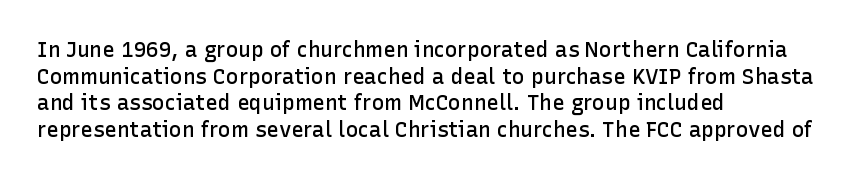
{"italic": "no", "bold": "semi", "underline": "no", "align": "left", "line_spacing": "normal", "line_spacing_ratio": 1.27, "letter_spacing": "normal", "letter_spacing_em": 0.0, "glyph_px": 21}
